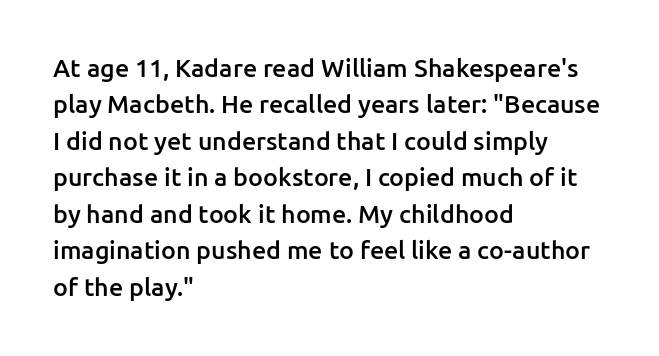
A somewhat darkened texture: the type is semibold rather than bold. If you drew a ruler down the left edge, every line would touch it. The zone under the glyphs is completely vacant. Ascenders rise straight up at ninety degrees. Caption: standard tracking, unaltered. Each new line begins a customary step beneath the previous one.
